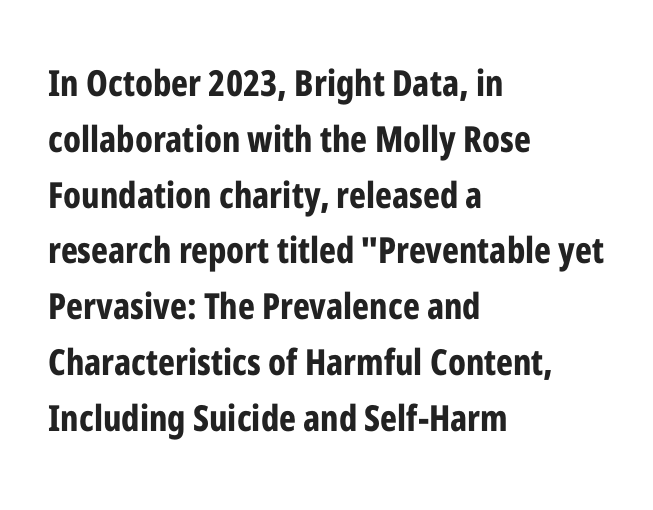
The leading is moderate, giving the passage an even texture. Clear beneath every line of the passage. Do the characters align in a grid? No, the font is proportional. The font's upright variant was chosen for this text. Nothing sits at the stroke ends, so this counts as sans-serif. The passage shown has conventional tracking throughout.
